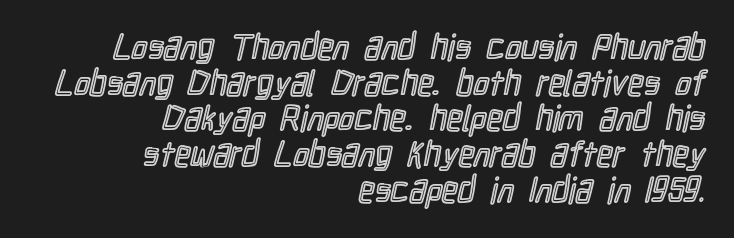
{"width": "condensed", "x_height": "medium", "monospaced": "no", "underline": "no", "align": "right", "line_spacing": "tight", "line_spacing_ratio": 1.02, "letter_spacing": "normal", "letter_spacing_em": 0.0, "glyph_px": 35}
